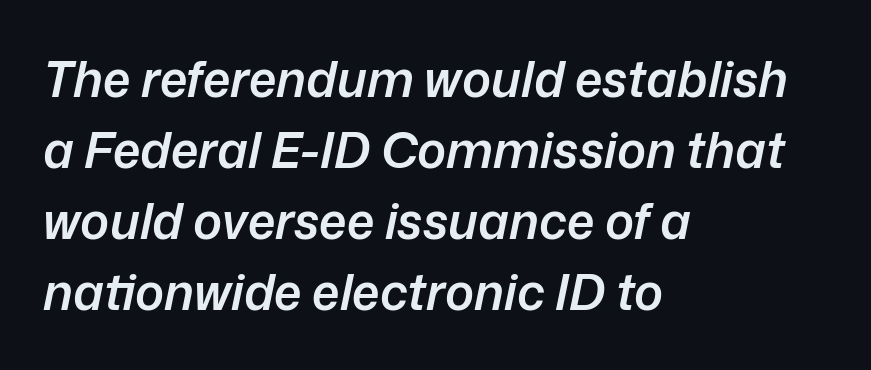
{"italic": "yes", "lean": "right", "slant_degrees": 12, "bold": "semi", "weight": "semibold", "width": "normal", "stroke_contrast": "low", "x_height": "medium", "monospaced": "no", "underline": "no", "align": "left", "line_spacing": "normal", "line_spacing_ratio": 1.45, "letter_spacing": "normal", "letter_spacing_em": 0.0, "glyph_px": 49}
